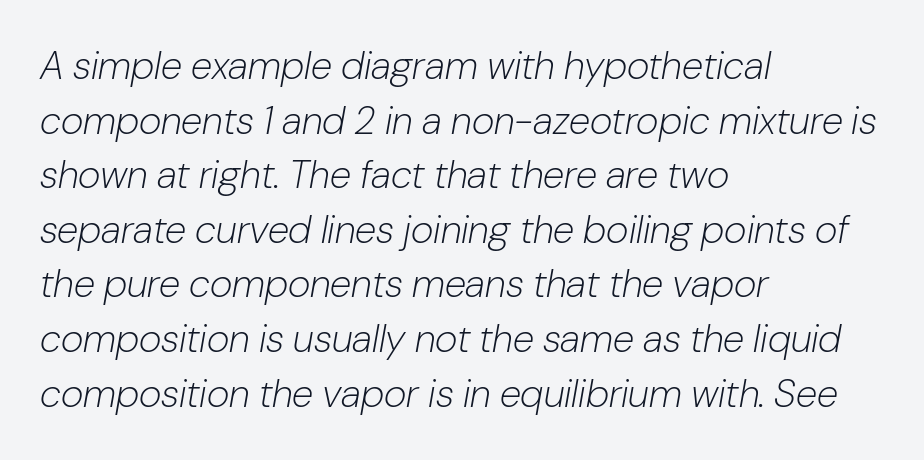
Q: Is the text bold? A: No.
Q: Is the text italic (slanted)? A: Yes, it leans right by about 10 degrees.
Q: Is the text underlined? A: No.
Q: How is the paragraph aligned? A: Left-aligned.
Q: Is the spacing between letters normal or unusually wide? A: Normal.
Q: Is the spacing between lines tight, normal or loose? A: Normal.
Q: Width (condensed, normal, or wide)? A: Normal.
Q: Stroke contrast? A: Low.
Q: x-height? A: Medium.
Q: Monospaced? A: No.
